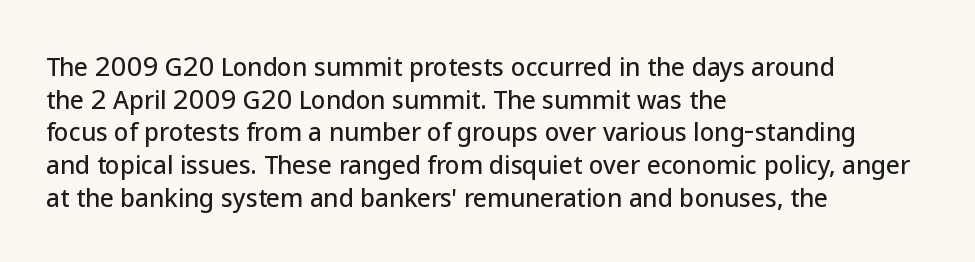
{"italic": "no", "underline": "no", "align": "left", "line_spacing": "normal", "line_spacing_ratio": 1.36, "letter_spacing": "normal", "letter_spacing_em": 0.0, "glyph_px": 24}
